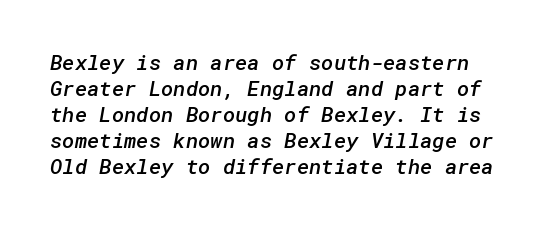
Weight: semibold (demi). The horizontal fit of the characters is conventional and even. Underlining? Definitely not there.
